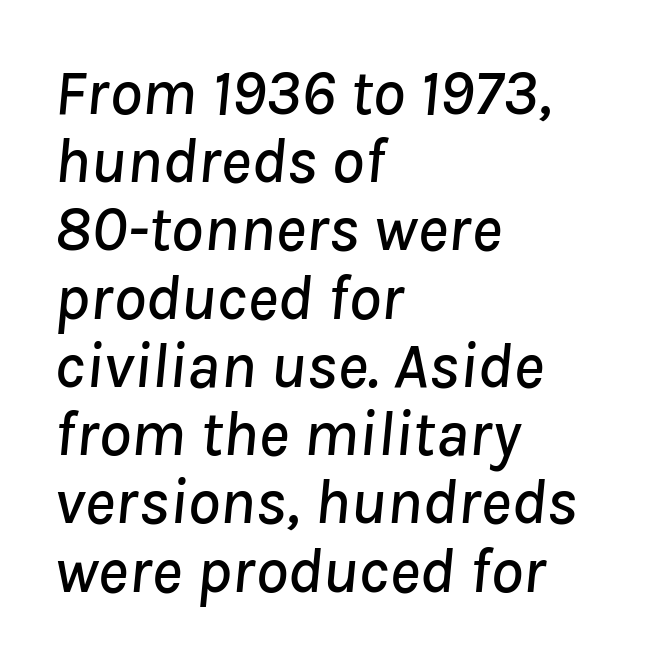
Q: Is the text italic (slanted)? A: Yes, it leans right by about 8 degrees.
Q: Is the text underlined? A: No.
Q: How is the paragraph aligned? A: Left-aligned.
Q: Is the spacing between letters normal or unusually wide? A: Normal.
Q: Is the spacing between lines tight, normal or loose? A: Tight.
Q: Width (condensed, normal, or wide)? A: Normal.
Q: Stroke contrast? A: Low.
Q: x-height? A: Medium.
Q: Monospaced? A: No.
